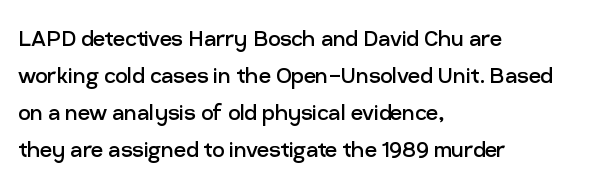
Reading down the block, your eye returns to a fixed left position each line. Tall strokes in this sample are plumb rather than angled. The rendering uses a moderate line-height, typical for paragraphs. This is not heavy type; no bold has been used. Any mark beneath the type? The region is blank. Each word holds together tightly as a unit, with standard inter-letter gaps.
